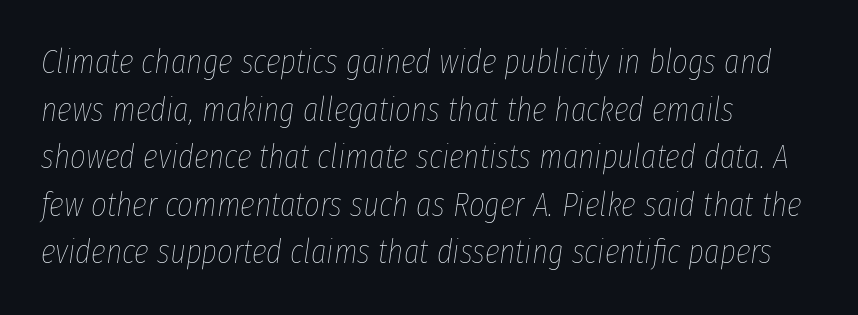
The image shows 34 px thin, condensed type, italic (leaning right); set left-aligned, normal line spacing (1.4x), normal letter spacing, not underlined; low stroke contrast and a medium x-height.
